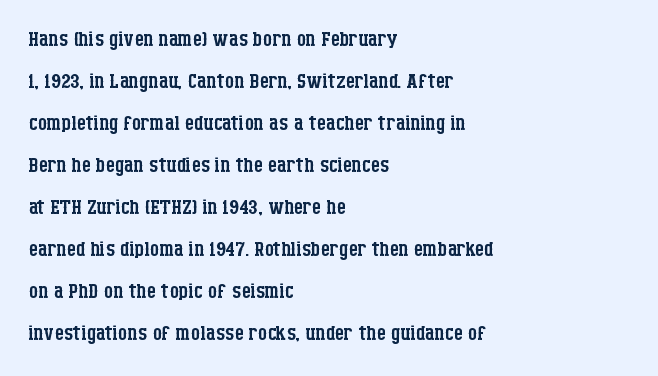
The vertical gap from one line to the next is medium. Observe the serifs anchoring each vertical stroke in this sample. The rendering keeps characters at their native spacing. Posture: straight, roman, zero tilt. A classic flush-left, rag-right setting is used for this passage. Caption: face not bold, strokes unweighted.
